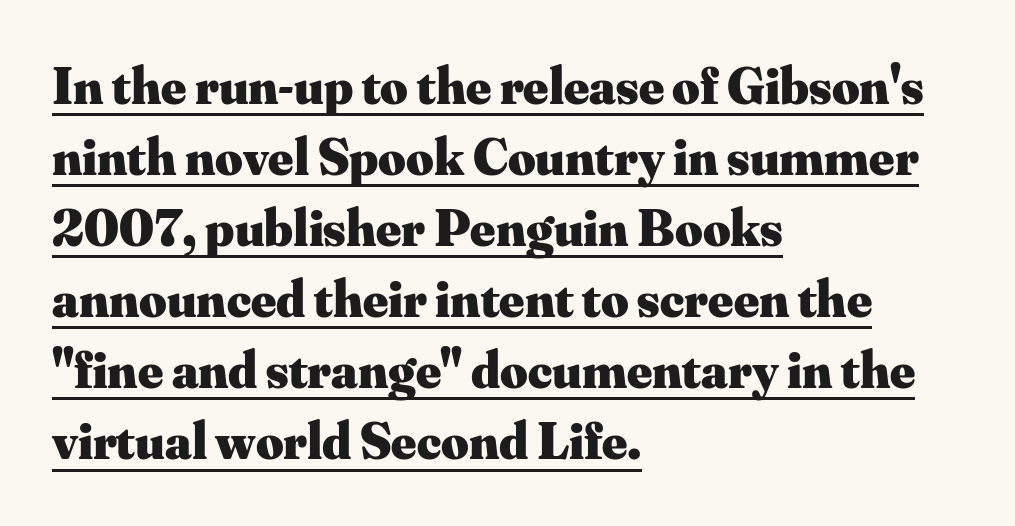
The image shows 53 px heavy serif type, upright; set left-aligned, normal line spacing (1.34x), normal letter spacing, underlined; medium stroke contrast and a small x-height.
